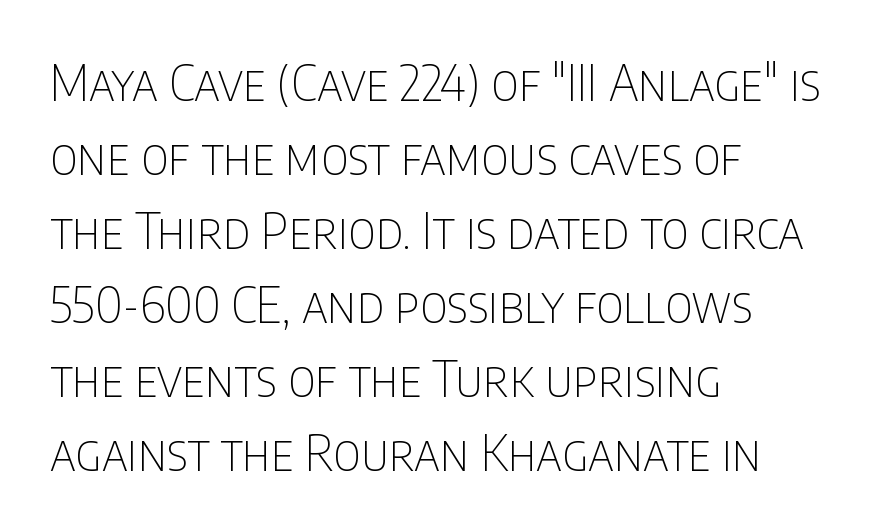
Q: Is the text bold? A: No.
Q: Is the text italic (slanted)? A: No, it is upright.
Q: Is the typeface a serif or a sans-serif typeface? A: Sans-serif.
Q: Is the text underlined? A: No.
Q: How is the paragraph aligned? A: Left-aligned.
Q: Is the spacing between letters normal or unusually wide? A: Normal.
Q: Is the spacing between lines tight, normal or loose? A: Normal.
Q: Width (condensed, normal, or wide)? A: Condensed.
Q: Stroke contrast? A: Low.
Q: x-height? A: Large.
Q: Monospaced? A: No.
